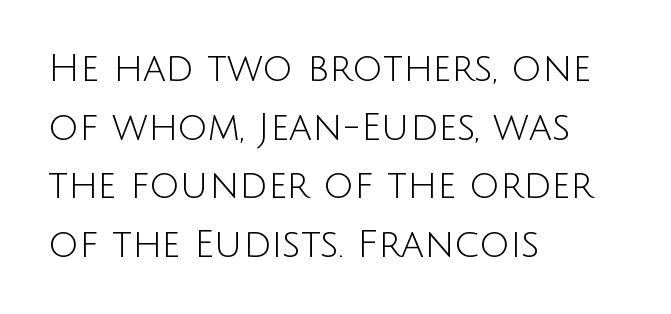
Q: Is the text bold? A: No.
Q: Is the text italic (slanted)? A: No, it is upright.
Q: Is the typeface a serif or a sans-serif typeface? A: Sans-serif.
Q: Is the text underlined? A: No.
Q: How is the paragraph aligned? A: Left-aligned.
Q: Is the spacing between letters normal or unusually wide? A: Normal.
Q: Is the spacing between lines tight, normal or loose? A: Normal.
Q: Width (condensed, normal, or wide)? A: Normal.
Q: Stroke contrast? A: Low.
Q: x-height? A: Large.
Q: Monospaced? A: No.
